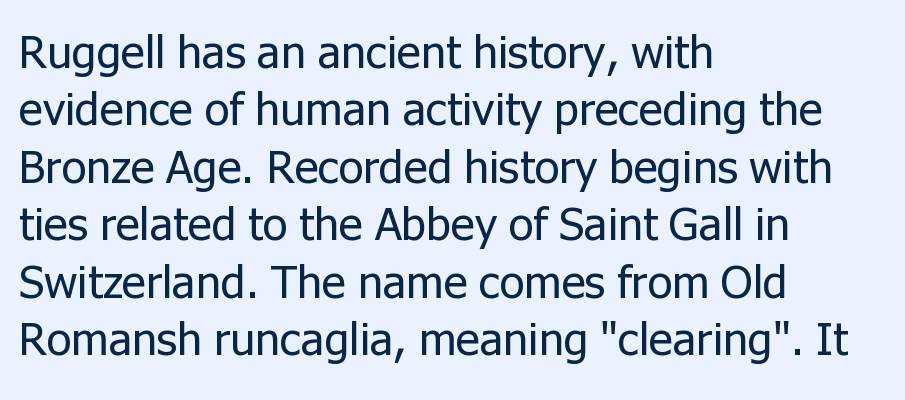
{"serif": "no", "italic": "no", "bold": "no", "weight": "regular", "width": "normal", "stroke_contrast": "low", "x_height": "medium", "monospaced": "no", "underline": "no", "align": "left", "line_spacing": "normal", "line_spacing_ratio": 1.25, "letter_spacing": "normal", "letter_spacing_em": 0.0, "glyph_px": 46}
